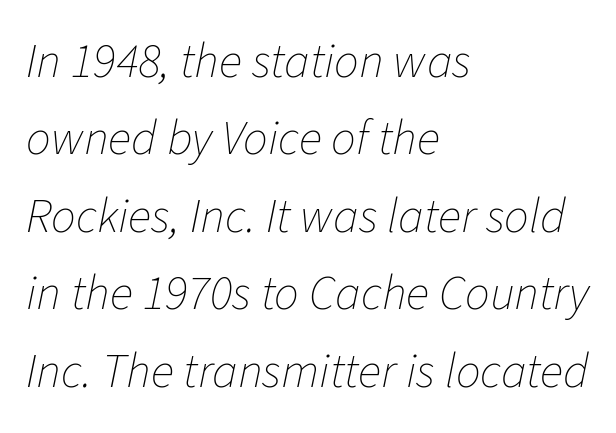
The image shows 49 px thin type, italic (leaning right); set left-aligned, normal line spacing (1.58x), normal letter spacing, not underlined; low stroke contrast and a medium x-height.
